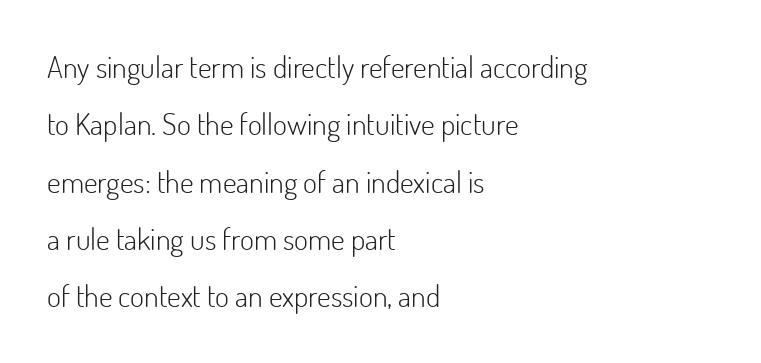
The strokes carry an ordinary text weight at most. These lines are set flush left with a ragged right edge. Quick note: not italic, upright. These lines stand farther apart than default settings would place them. The line texture is even and compact thanks to regular tracking. To sum up the face: it is a sans, with no serifs.
